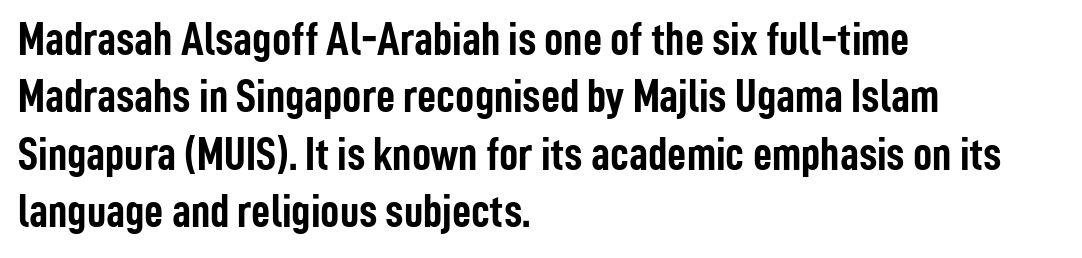
Q: Is the text bold? A: Yes.
Q: Is the text italic (slanted)? A: No, it is upright.
Q: Is the typeface a serif or a sans-serif typeface? A: Sans-serif.
Q: Is the text underlined? A: No.
Q: How is the paragraph aligned? A: Left-aligned.
Q: Is the spacing between letters normal or unusually wide? A: Normal.
Q: Width (condensed, normal, or wide)? A: Condensed.
Q: Stroke contrast? A: Low.
Q: x-height? A: Medium.
Q: Monospaced? A: No.
